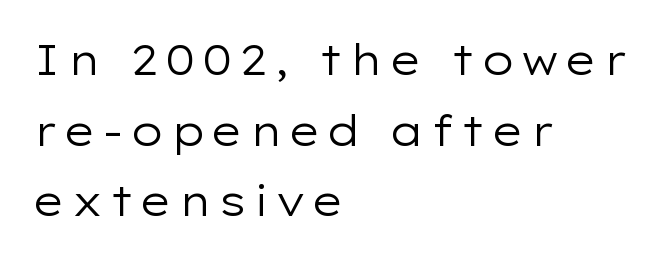
{"serif": "no", "italic": "no", "bold": "no", "weight": "regular", "width": "wide", "stroke_contrast": "low", "x_height": "medium", "monospaced": "no", "underline": "no", "align": "left", "line_spacing": "normal", "line_spacing_ratio": 1.68, "glyph_px": 42}
